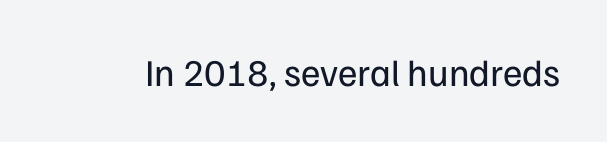
Q: Is the text bold? A: No.
Q: Is the text italic (slanted)? A: No, it is upright.
Q: Is the typeface a serif or a sans-serif typeface? A: Sans-serif.
Q: Is the text underlined? A: No.
Q: Is the spacing between letters normal or unusually wide? A: Normal.
Q: Width (condensed, normal, or wide)? A: Normal.
Q: Stroke contrast? A: Low.
Q: x-height? A: Medium.
Q: Monospaced? A: No.
